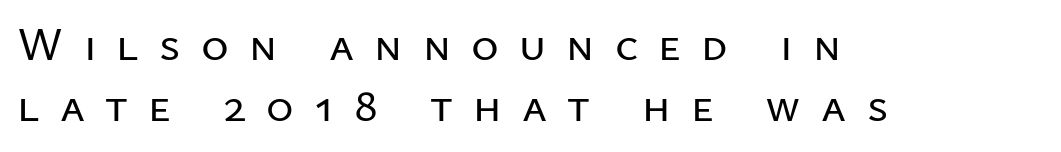
{"serif": "no", "italic": "no", "width": "normal", "stroke_contrast": "low", "x_height": "medium", "monospaced": "no", "underline": "no", "align": "left", "line_spacing": "normal", "line_spacing_ratio": 1.29, "letter_spacing": "wide", "letter_spacing_em": 0.43, "glyph_px": 47}
